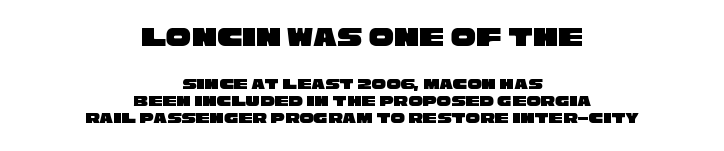
{"serif": "no", "width": "wide", "stroke_contrast": "low", "x_height": "large", "monospaced": "no", "underline": "no", "align": "center", "line_spacing": "tight", "line_spacing_ratio": 1.08, "letter_spacing": "normal", "letter_spacing_em": 0.0, "larger_block": "first", "size_ratio": 1.75, "glyph_px": 28}
